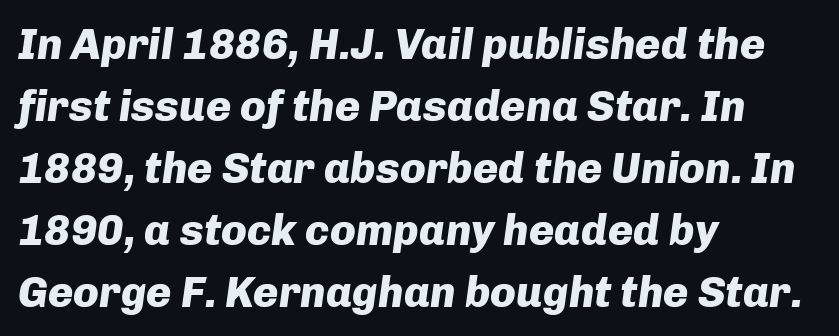
The image shows 43 px heavy type, italic (leaning right); set left-aligned, normal line spacing (1.44x), normal letter spacing, not underlined; low stroke contrast and a medium x-height.
